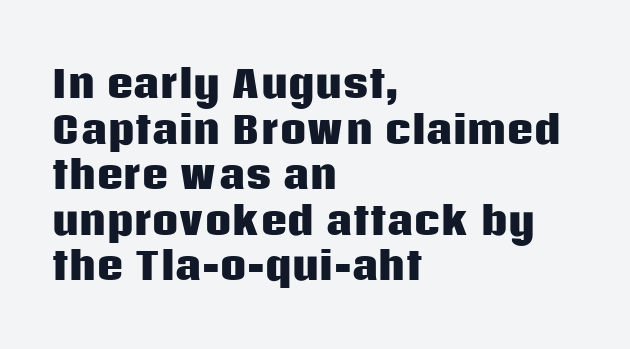
Q: Is the text bold? A: Yes.
Q: Is the text italic (slanted)? A: No, it is upright.
Q: Is the typeface a serif or a sans-serif typeface? A: Sans-serif.
Q: Is the text underlined? A: No.
Q: How is the paragraph aligned? A: Left-aligned.
Q: Is the spacing between letters normal or unusually wide? A: Normal.
Q: Width (condensed, normal, or wide)? A: Normal.
Q: Stroke contrast? A: Low.
Q: x-height? A: Large.
Q: Monospaced? A: No.
